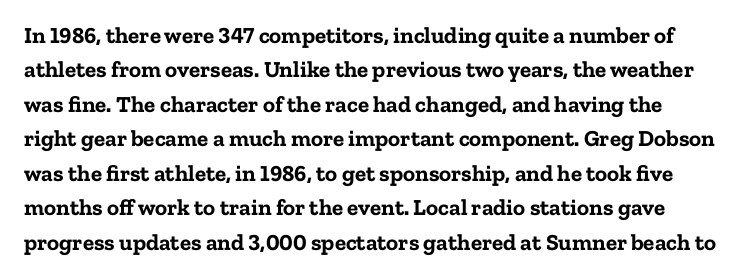
Q: Is the text bold? A: Yes.
Q: Is the text italic (slanted)? A: No, it is upright.
Q: Is the text underlined? A: No.
Q: Is the spacing between letters normal or unusually wide? A: Normal.
Q: Is the spacing between lines tight, normal or loose? A: Normal.
